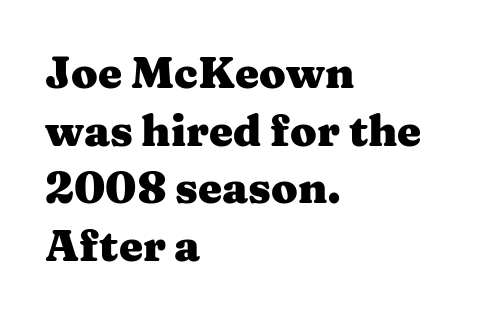
The image shows 43 px heavy, wide serif type, upright; set left-aligned, normal line spacing (1.34x), normal letter spacing, not underlined; medium stroke contrast and a medium x-height.
